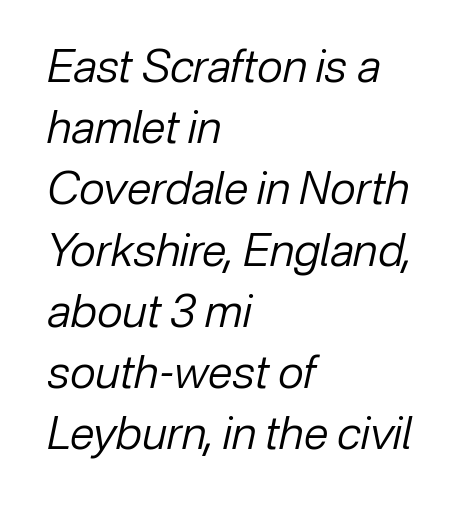
Would a proofreader flag this as italicized? Yes. Note the varied advance widths — an 'i' is clearly narrower than an 'm'. Short note: letters normally spaced. Quick note: interline space is typical.
